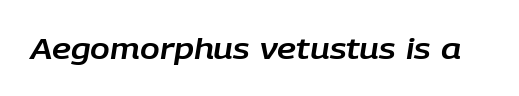
{"italic": "yes", "lean": "right", "slant_degrees": 9, "width": "normal", "stroke_contrast": "low", "x_height": "large", "monospaced": "no", "underline": "no", "letter_spacing": "normal", "letter_spacing_em": 0.0, "glyph_px": 29}
